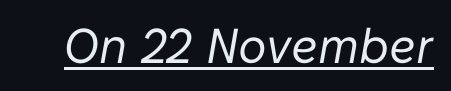
{"italic": "yes", "lean": "right", "slant_degrees": 10, "bold": "no", "weight": "regular", "width": "normal", "stroke_contrast": "low", "x_height": "medium", "monospaced": "no", "underline": "yes", "letter_spacing": "normal", "letter_spacing_em": 0.0, "glyph_px": 49}
